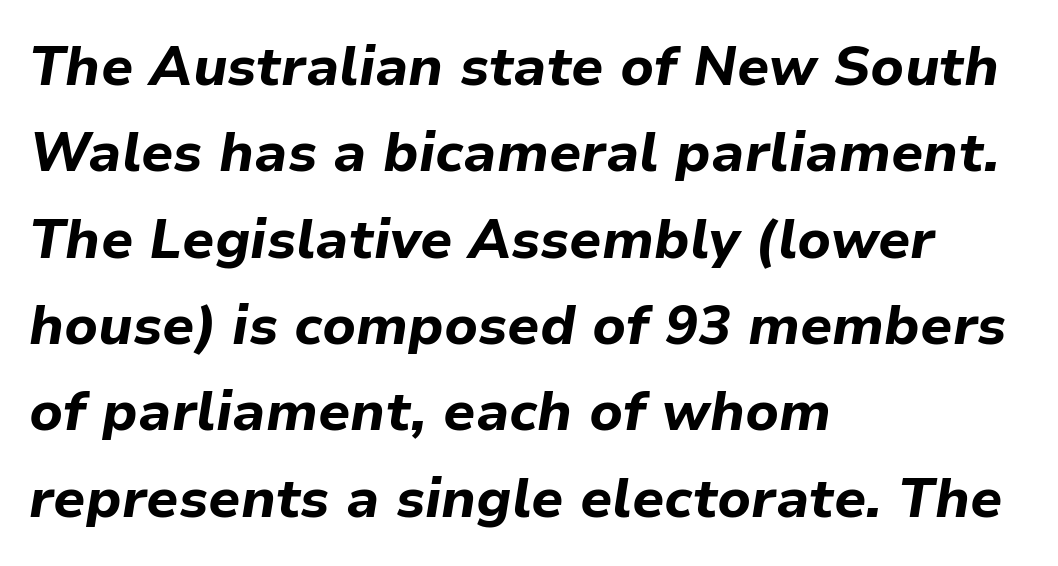
{"italic": "yes", "lean": "right", "slant_degrees": 9, "bold": "yes", "weight": "bold", "width": "normal", "stroke_contrast": "low", "x_height": "medium", "monospaced": "no", "underline": "no", "align": "left", "line_spacing": "normal", "line_spacing_ratio": 1.57, "letter_spacing": "normal", "letter_spacing_em": 0.0, "glyph_px": 55}
